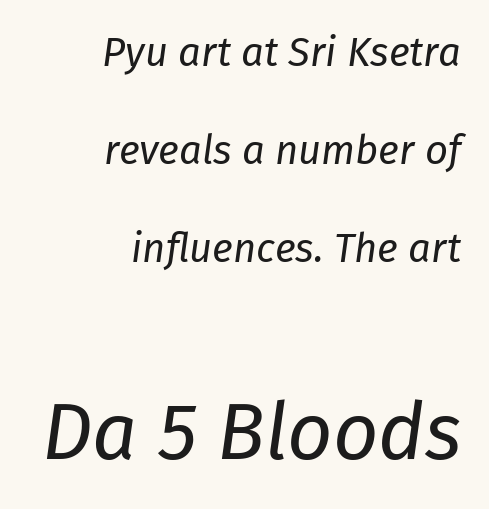
The image shows 79 px regular-weight type, italic (leaning right); set right-aligned, loose line spacing (2.45x), normal letter spacing, not underlined; the second (bottom) block is 1.98x larger; low stroke contrast and a medium x-height.
